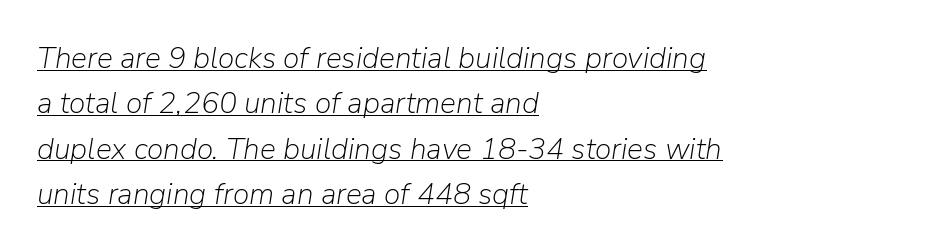
Q: Is the text bold? A: No.
Q: Is the text italic (slanted)? A: Yes, it leans right by about 9 degrees.
Q: Is the text underlined? A: Yes.
Q: How is the paragraph aligned? A: Left-aligned.
Q: Is the spacing between letters normal or unusually wide? A: Normal.
Q: Is the spacing between lines tight, normal or loose? A: Normal.
Q: Width (condensed, normal, or wide)? A: Normal.
Q: Stroke contrast? A: Low.
Q: x-height? A: Medium.
Q: Monospaced? A: No.
